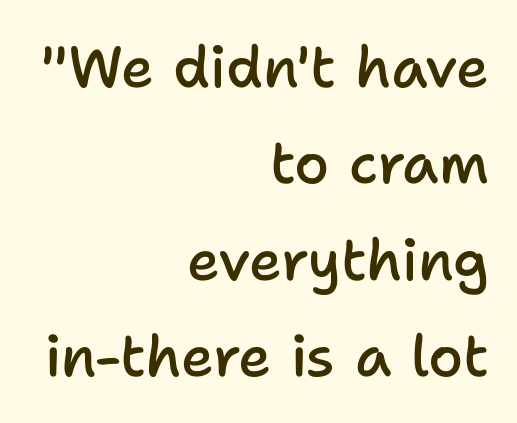
The image shows 57 px semibold sans-serif type, upright; set right-aligned, normal line spacing (1.69x), normal letter spacing, not underlined; low stroke contrast and a medium x-height.
